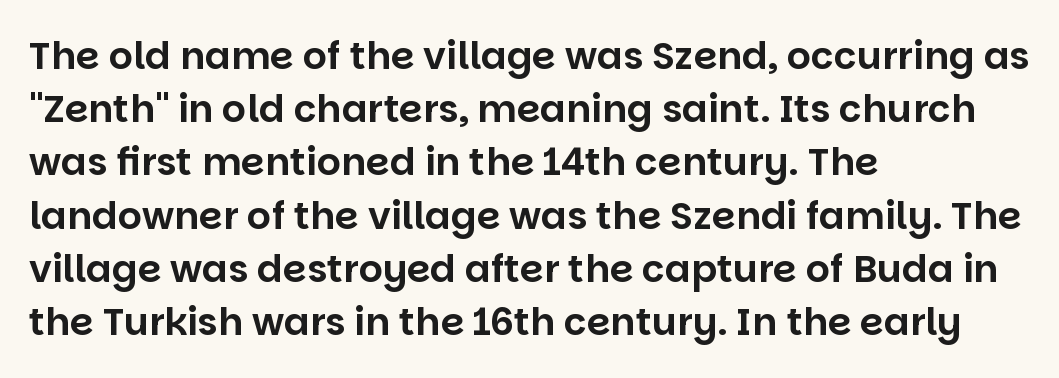
This sample keeps an unexceptional amount of space between lines. These lines are composed in type without serifs. Style check: upright. The string is rendered with underlining switched off. One-word summary of the alignment: left.
